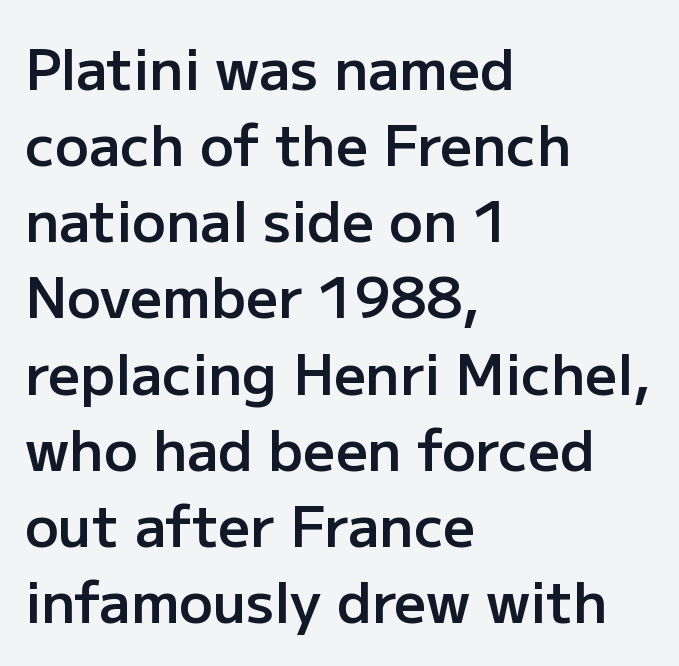
{"serif": "no", "italic": "no", "bold": "semi", "weight": "semibold", "width": "normal", "stroke_contrast": "low", "x_height": "medium", "monospaced": "no", "underline": "no", "align": "left", "line_spacing": "normal", "line_spacing_ratio": 1.36, "letter_spacing": "normal", "letter_spacing_em": 0.0, "glyph_px": 56}
